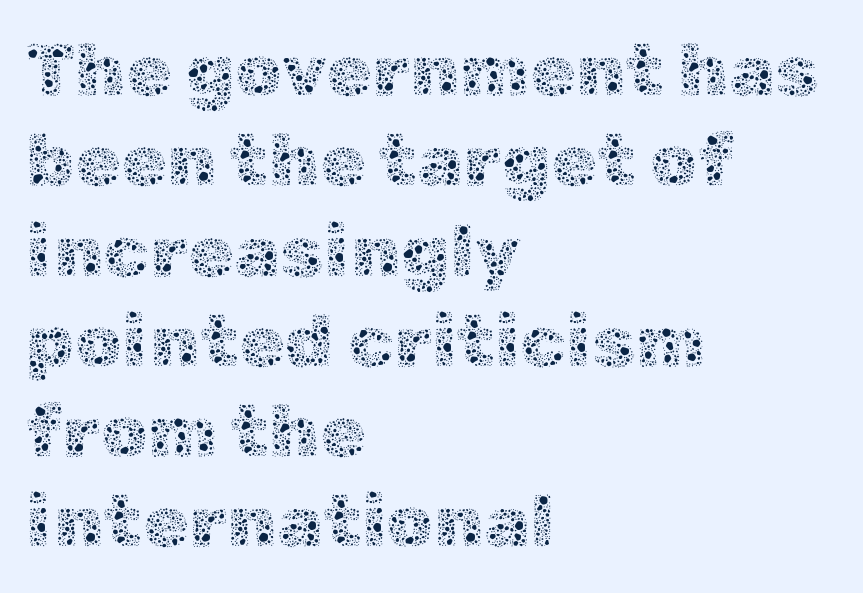
{"italic": "no", "bold": "no", "weight": "thin", "width": "normal", "x_height": "medium", "monospaced": "no", "underline": "no", "align": "left", "line_spacing_ratio": 1.22, "letter_spacing": "normal", "letter_spacing_em": 0.0, "glyph_px": 74}
